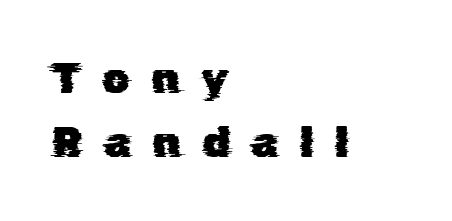
The image shows 43 px sans-serif type; set left-aligned, normal line spacing (1.5x), unusually wide letter spacing (+0.49 em), not underlined; low stroke contrast and a medium x-height.
